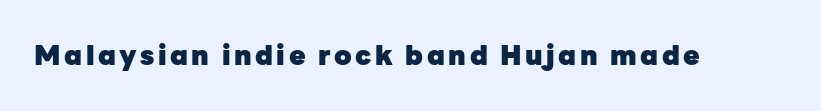
{"italic": "no", "bold": "yes", "underline": "no", "glyph_px": 27}
